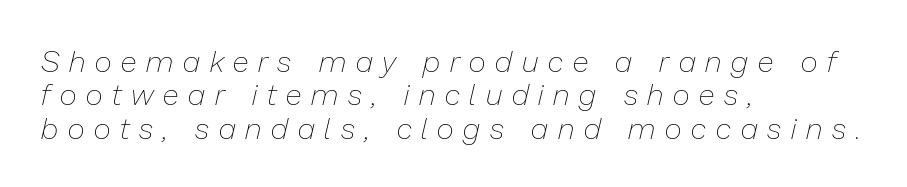
The image shows 30 px thin type, italic (leaning right); set left-aligned, tight line spacing (1.11x), unusually wide letter spacing (+0.33 em), not underlined; low stroke contrast and a medium x-height.
